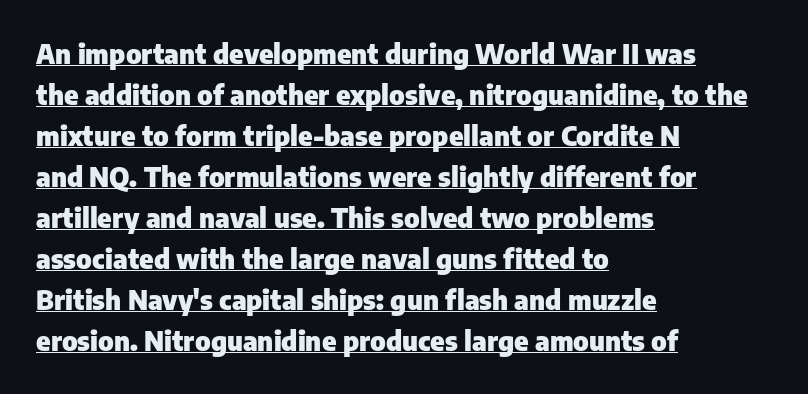
The image shows 27 px bold type, upright; set left-aligned, normal line spacing (1.52x), normal letter spacing, underlined.
